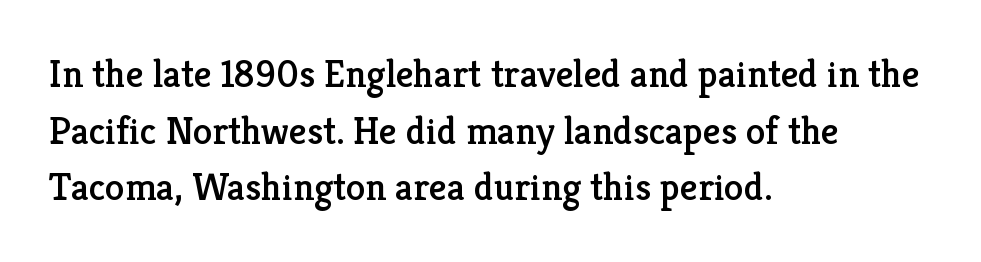
{"serif": "yes", "italic": "no", "width": "normal", "stroke_contrast": "low", "x_height": "medium", "monospaced": "no", "underline": "no", "align": "left", "line_spacing": "normal", "line_spacing_ratio": 1.45, "letter_spacing": "normal", "letter_spacing_em": 0.0, "glyph_px": 39}
